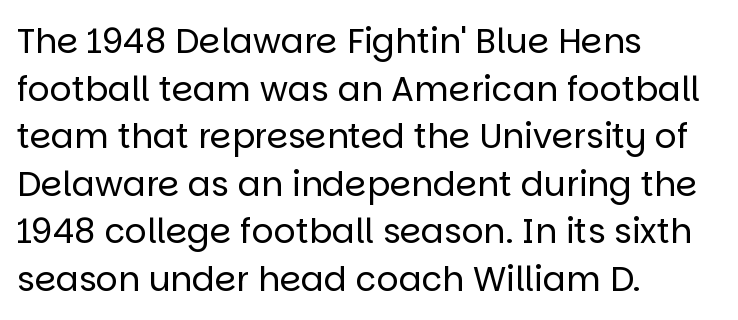
{"serif": "no", "italic": "no", "bold": "no", "weight": "regular", "width": "normal", "stroke_contrast": "low", "x_height": "large", "monospaced": "no", "underline": "no", "align": "left", "line_spacing": "normal", "line_spacing_ratio": 1.4, "letter_spacing": "normal", "letter_spacing_em": 0.0, "glyph_px": 34}
